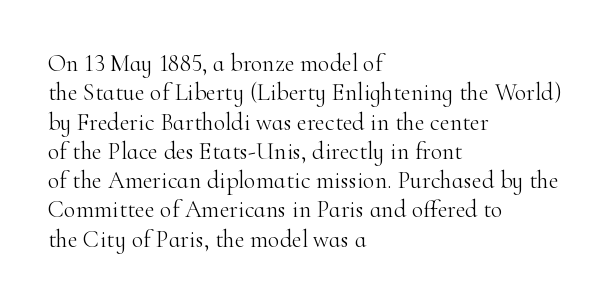
{"italic": "no", "bold": "no", "underline": "no", "align": "left", "line_spacing_ratio": 1.22, "letter_spacing": "normal", "letter_spacing_em": 0.0, "glyph_px": 24}
